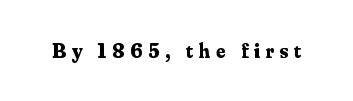
{"italic": "no", "bold": "yes", "underline": "no", "letter_spacing": "wide", "letter_spacing_em": 0.27, "glyph_px": 21}
